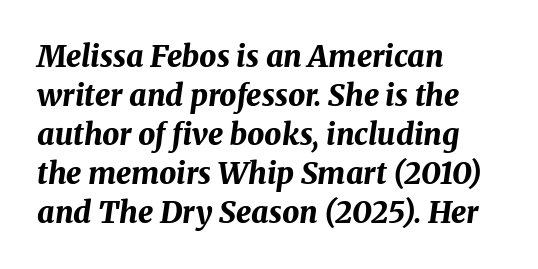
{"italic": "yes", "lean": "right", "slant_degrees": 8, "bold": "yes", "weight": "bold", "width": "normal", "stroke_contrast": "medium", "x_height": "medium", "monospaced": "no", "underline": "no", "align": "left", "line_spacing": "normal", "line_spacing_ratio": 1.3, "letter_spacing": "normal", "letter_spacing_em": 0.0, "glyph_px": 30}
